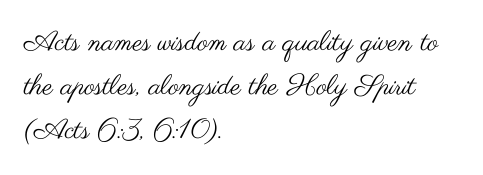
Q: Is the text bold? A: No.
Q: Is the text italic (slanted)? A: Yes.
Q: Is the typeface a serif or a sans-serif typeface? A: Sans-serif.
Q: Is the text underlined? A: No.
Q: How is the paragraph aligned? A: Left-aligned.
Q: Is the spacing between letters normal or unusually wide? A: Normal.
Q: Is the spacing between lines tight, normal or loose? A: Normal.
Q: Width (condensed, normal, or wide)? A: Wide.
Q: Stroke contrast? A: Medium.
Q: x-height? A: Small.
Q: Monospaced? A: No.
